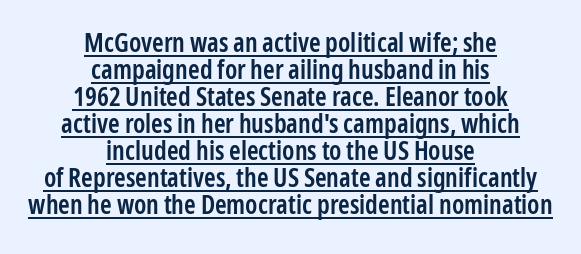
{"italic": "no", "bold": "semi", "underline": "yes", "align": "center", "line_spacing": "tight", "line_spacing_ratio": 1.04, "letter_spacing": "normal", "letter_spacing_em": 0.0, "glyph_px": 26}
